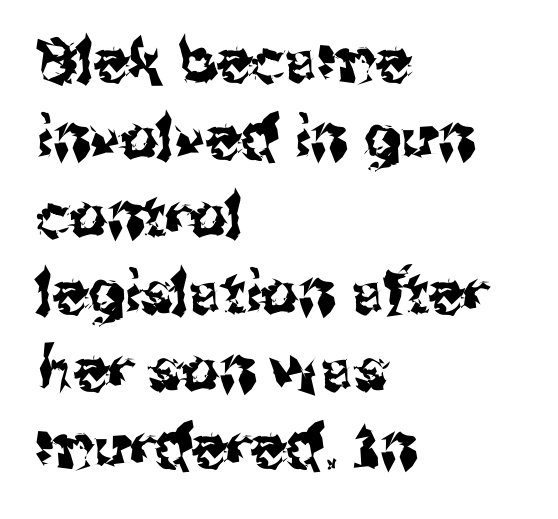
{"serif": "no", "italic": "no", "width": "normal", "stroke_contrast": "medium", "x_height": "medium", "monospaced": "no", "underline": "no", "align": "left", "line_spacing": "normal", "line_spacing_ratio": 1.31, "letter_spacing": "normal", "letter_spacing_em": 0.0, "glyph_px": 59}
